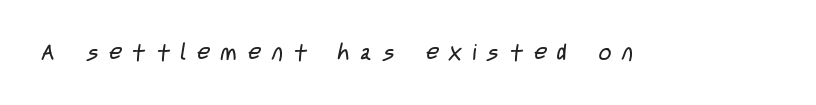
{"bold": "no", "underline": "no", "letter_spacing": "wide", "letter_spacing_em": 0.49, "glyph_px": 22}
